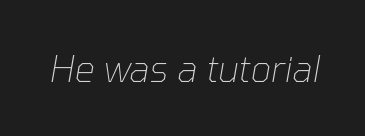
Proportional: the letters do not fall into vertical columns. The whole block is typeset with a tilt. The space beneath each line is pristine and unruled. No heavy texture on the line: the type isn't bold.
